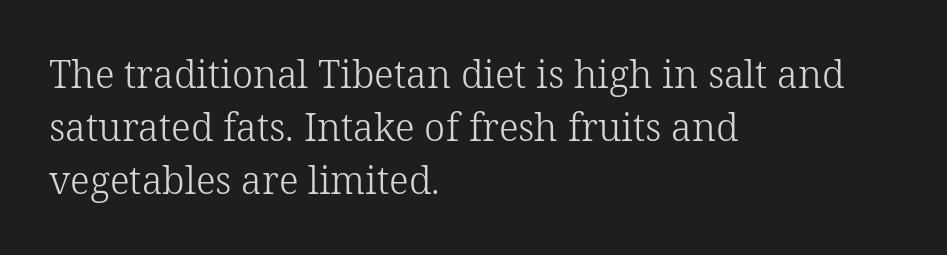
The paragraph shown leans on its left margin. Decoration check: the copy has no underline. Default kerning and tracking; the words read as compact shapes. Each letter's strokes conclude with small projecting serifs.
